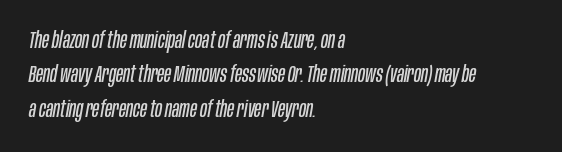
Each stroke keeps to a modest, everyday thickness or less. Regarding leading, the lines here are spaced in the standard way. Nobody touched the tracking dial on this one. The rendering anchors every line to the left-hand side. You can tell it's italic because the verticals aren't actually vertical. Clear beneath every line of the passage.
